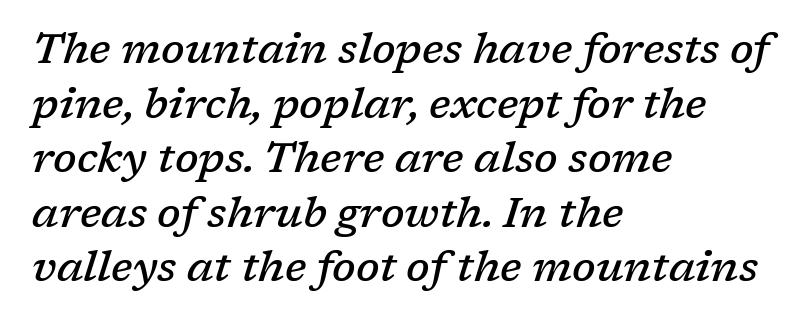
Q: Is the text bold? A: Semi-bold.
Q: Is the text italic (slanted)? A: Yes, it leans right by about 17 degrees.
Q: Is the typeface a serif or a sans-serif typeface? A: Serif.
Q: Is the text underlined? A: No.
Q: How is the paragraph aligned? A: Left-aligned.
Q: Is the spacing between letters normal or unusually wide? A: Normal.
Q: Is the spacing between lines tight, normal or loose? A: Normal.
Q: Width (condensed, normal, or wide)? A: Normal.
Q: Stroke contrast? A: Low.
Q: x-height? A: Medium.
Q: Monospaced? A: No.
